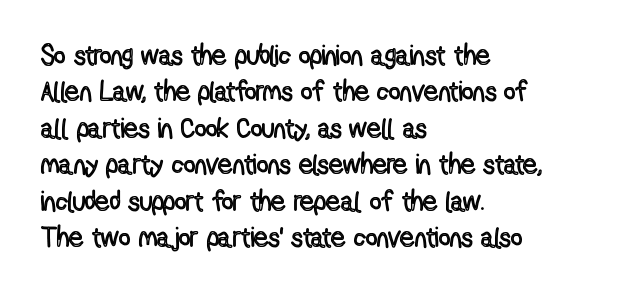
The image shows 28 px condensed type, upright; set left-aligned, normal line spacing (1.3x), normal letter spacing, not underlined; a medium x-height.
